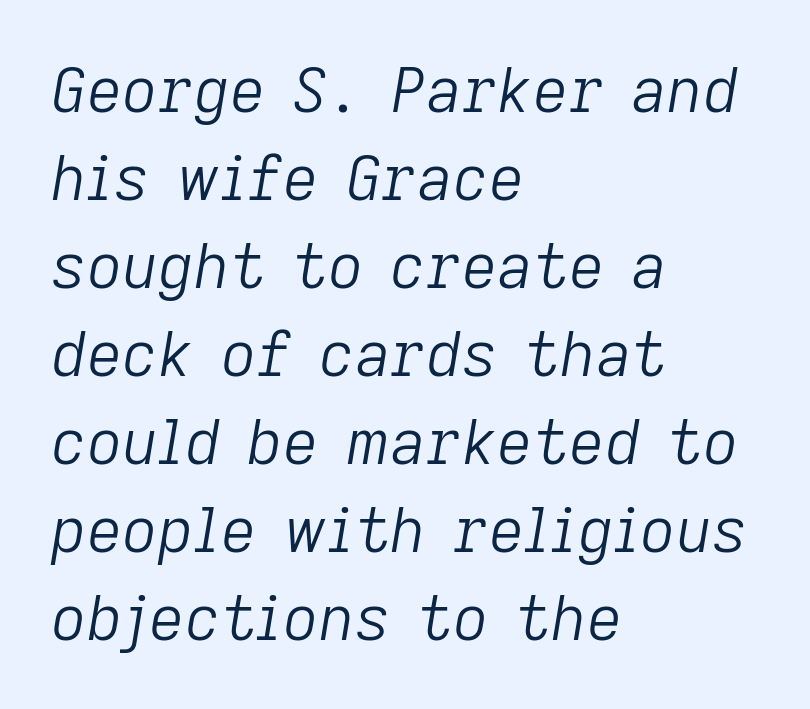
{"italic": "yes", "lean": "right", "slant_degrees": 9, "bold": "no", "weight": "light", "width": "normal", "stroke_contrast": "low", "x_height": "medium", "monospaced": "no", "underline": "no", "align": "left", "line_spacing": "normal", "line_spacing_ratio": 1.42, "letter_spacing": "normal", "letter_spacing_em": 0.0, "glyph_px": 62}
